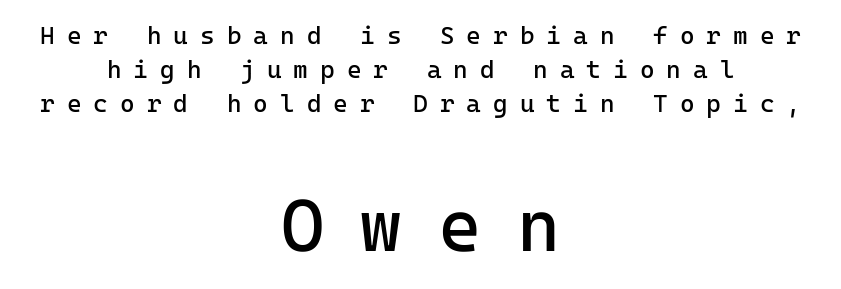
The image shows 74 px regular-weight sans-serif type, upright, monospaced; set centered, normal line spacing (1.37x), unusually wide letter spacing (+0.48 em), not underlined; the second (bottom) block is 2.96x larger; low stroke contrast and a medium x-height.
